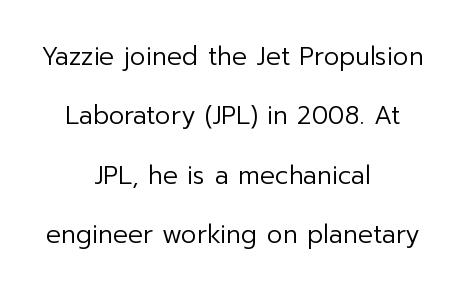
Q: Is the text bold? A: No.
Q: Is the text italic (slanted)? A: No, it is upright.
Q: Is the text underlined? A: No.
Q: How is the paragraph aligned? A: Centered.
Q: Is the spacing between letters normal or unusually wide? A: Normal.
Q: Is the spacing between lines tight, normal or loose? A: Loose.
